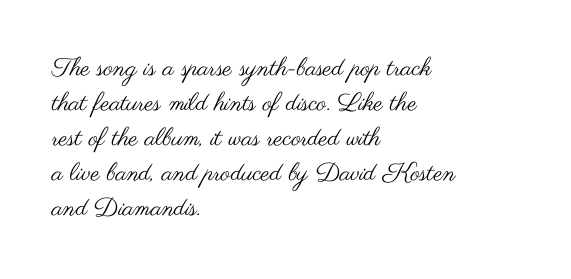
Q: Is the text bold? A: No.
Q: Is the text italic (slanted)? A: Yes.
Q: Is the text underlined? A: No.
Q: How is the paragraph aligned? A: Left-aligned.
Q: Is the spacing between letters normal or unusually wide? A: Normal.
Q: Is the spacing between lines tight, normal or loose? A: Normal.
